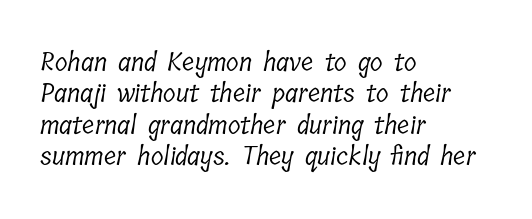
Q: Is the text bold? A: No.
Q: Is the text underlined? A: No.
Q: How is the paragraph aligned? A: Left-aligned.
Q: Is the spacing between letters normal or unusually wide? A: Normal.
